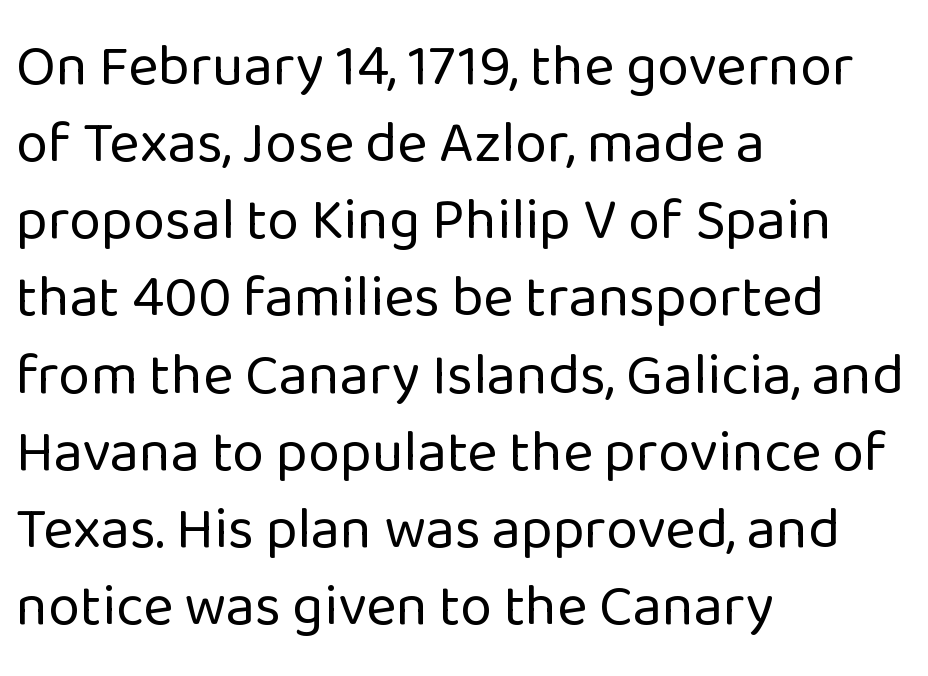
Q: Is the text bold? A: No.
Q: Is the text italic (slanted)? A: No, it is upright.
Q: Is the typeface a serif or a sans-serif typeface? A: Sans-serif.
Q: Is the text underlined? A: No.
Q: How is the paragraph aligned? A: Left-aligned.
Q: Is the spacing between letters normal or unusually wide? A: Normal.
Q: Is the spacing between lines tight, normal or loose? A: Normal.
Q: Width (condensed, normal, or wide)? A: Normal.
Q: Stroke contrast? A: Low.
Q: x-height? A: Medium.
Q: Monospaced? A: No.
